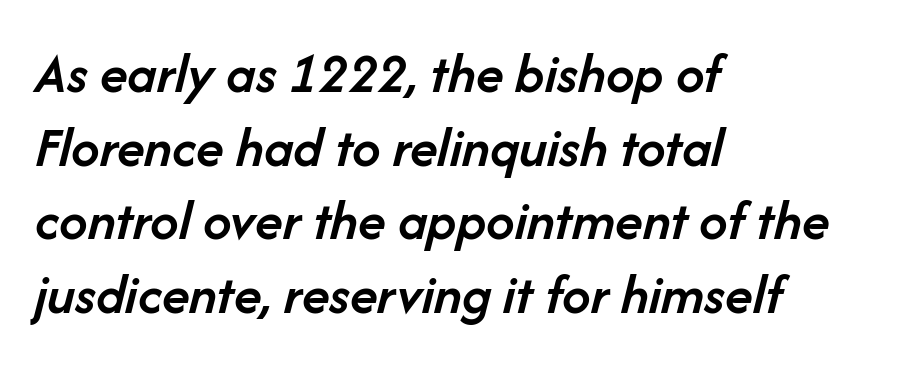
Q: Is the text bold? A: Semi-bold.
Q: Is the text italic (slanted)? A: Yes, it leans right by about 14 degrees.
Q: Is the text underlined? A: No.
Q: How is the paragraph aligned? A: Left-aligned.
Q: Is the spacing between letters normal or unusually wide? A: Normal.
Q: Is the spacing between lines tight, normal or loose? A: Normal.
Q: Width (condensed, normal, or wide)? A: Normal.
Q: Stroke contrast? A: Low.
Q: x-height? A: Medium.
Q: Monospaced? A: No.
